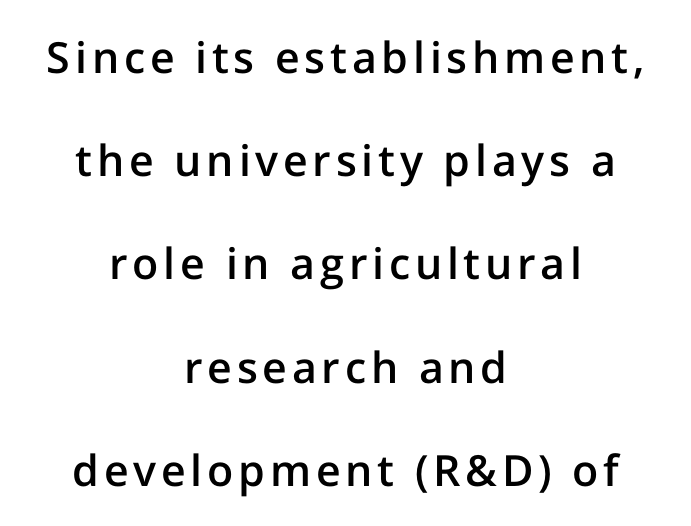
Q: Is the text bold? A: Semi-bold.
Q: Is the text italic (slanted)? A: No, it is upright.
Q: Is the typeface a serif or a sans-serif typeface? A: Sans-serif.
Q: Is the text underlined? A: No.
Q: How is the paragraph aligned? A: Centered.
Q: Is the spacing between lines tight, normal or loose? A: Loose.
Q: Width (condensed, normal, or wide)? A: Normal.
Q: Stroke contrast? A: Low.
Q: x-height? A: Medium.
Q: Monospaced? A: No.
